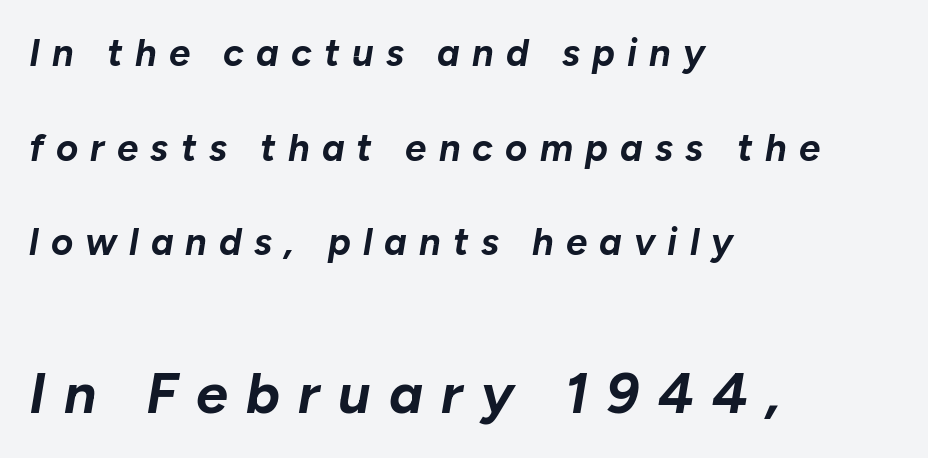
Would a proofreader flag this as italicized? Yes. The face used here is proportionally spaced, like ordinary book or web type. Widely set lines give the paragraph a tall, airy silhouette. Visually the block forms a straight wall on the left and a jagged coastline on the right. Which of the two is more prominent by size? The second, at the bottom. The space directly below the letters is spotless.
